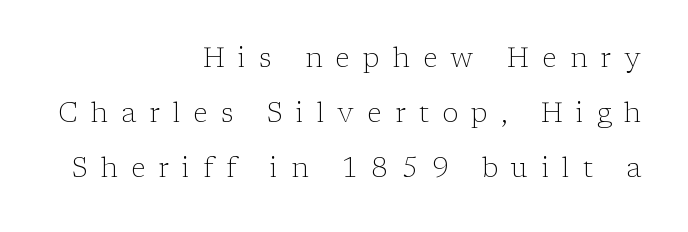
The letters stand straight up with perfectly vertical stems. The passage shown is not bold in any degree. Does extra space separate the letters? Yes, quite a lot of it. The rag falls on the left side of this text block. Baseline-to-baseline distance is far greater than the letter height. Honestly, there is no underline to notice here at all.
